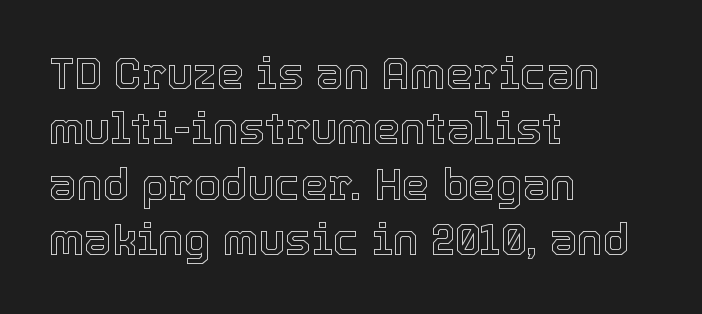
{"italic": "no", "width": "normal", "x_height": "medium", "monospaced": "no", "underline": "no", "align": "left", "line_spacing": "normal", "line_spacing_ratio": 1.26, "letter_spacing": "normal", "letter_spacing_em": 0.0, "glyph_px": 44}
